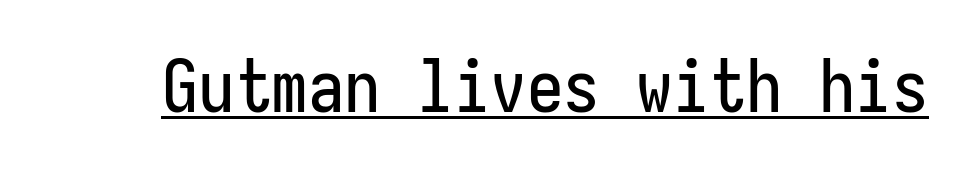
Q: Is the text italic (slanted)? A: No, it is upright.
Q: Is the typeface a serif or a sans-serif typeface? A: Sans-serif.
Q: Is the text underlined? A: Yes.
Q: Is the spacing between letters normal or unusually wide? A: Normal.
Q: Width (condensed, normal, or wide)? A: Condensed.
Q: Stroke contrast? A: Low.
Q: x-height? A: Medium.
